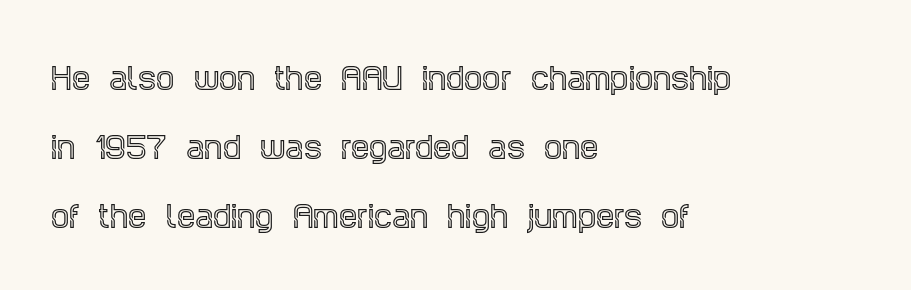
Q: Is the text italic (slanted)? A: No, it is upright.
Q: Is the typeface a serif or a sans-serif typeface? A: Serif.
Q: Is the text underlined? A: No.
Q: How is the paragraph aligned? A: Left-aligned.
Q: Is the spacing between letters normal or unusually wide? A: Normal.
Q: Is the spacing between lines tight, normal or loose? A: Loose.
Q: Width (condensed, normal, or wide)? A: Condensed.
Q: x-height? A: Large.
Q: Monospaced? A: No.
